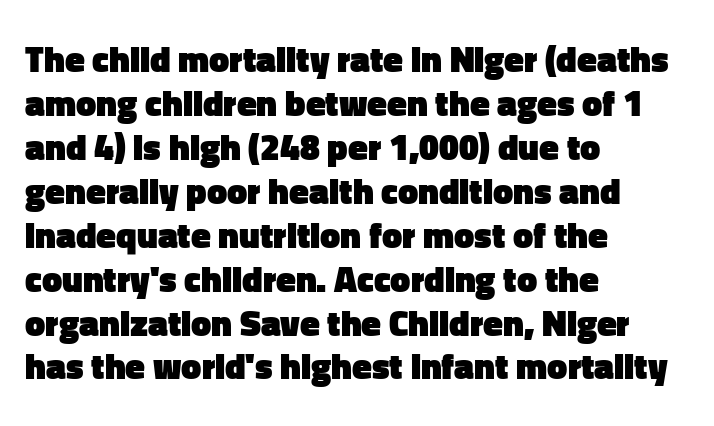
The image shows 36 px heavy sans-serif type, upright; set left-aligned, line spacing 1.22x, normal letter spacing, not underlined; low stroke contrast and a medium x-height.
